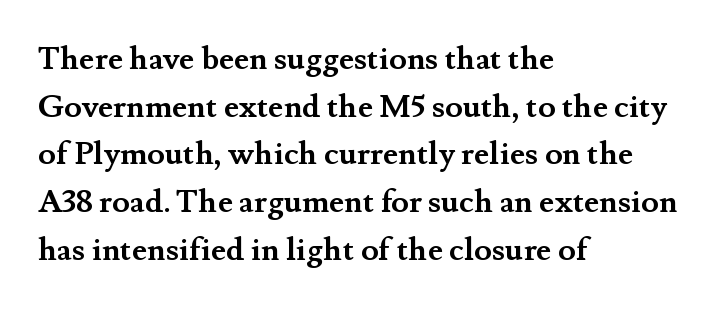
One-word summary of the alignment: left. Letterform terminals end in serifs throughout the passage. Is there much room between lines? A standard amount, neither cramped nor airy. The zone under the glyphs is completely vacant.
